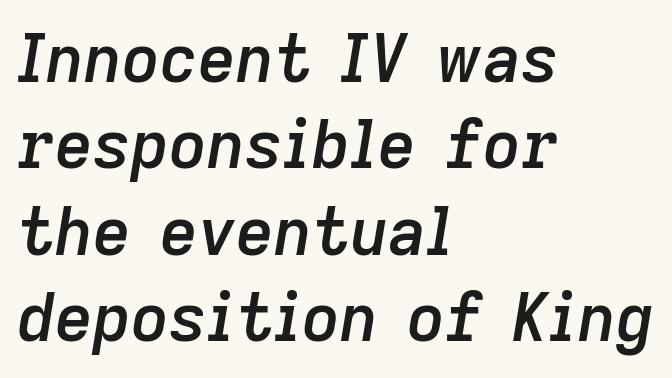
{"italic": "yes", "lean": "right", "slant_degrees": 9, "bold": "semi", "weight": "semibold", "width": "normal", "stroke_contrast": "low", "x_height": "medium", "monospaced": "no", "underline": "no", "align": "left", "line_spacing": "normal", "line_spacing_ratio": 1.31, "letter_spacing": "normal", "letter_spacing_em": 0.0, "glyph_px": 66}
